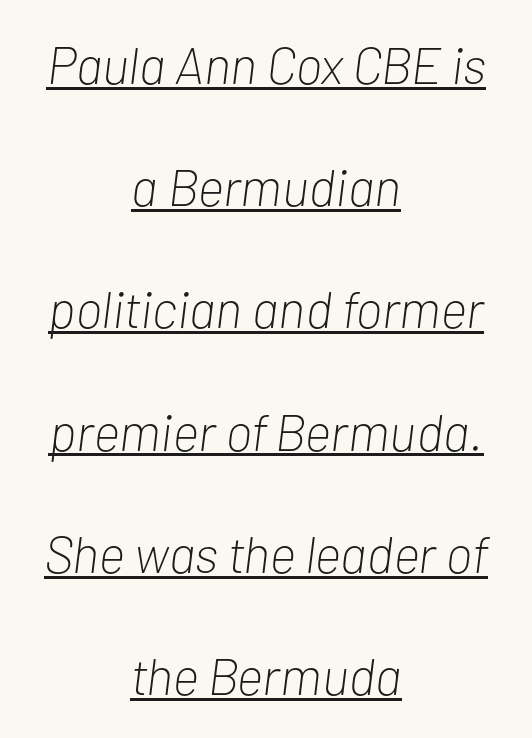
{"italic": "yes", "lean": "right", "slant_degrees": 7, "bold": "no", "weight": "light", "width": "condensed", "stroke_contrast": "low", "x_height": "medium", "monospaced": "no", "underline": "yes", "align": "center", "line_spacing": "loose", "line_spacing_ratio": 2.35, "letter_spacing": "normal", "letter_spacing_em": 0.0, "glyph_px": 52}
